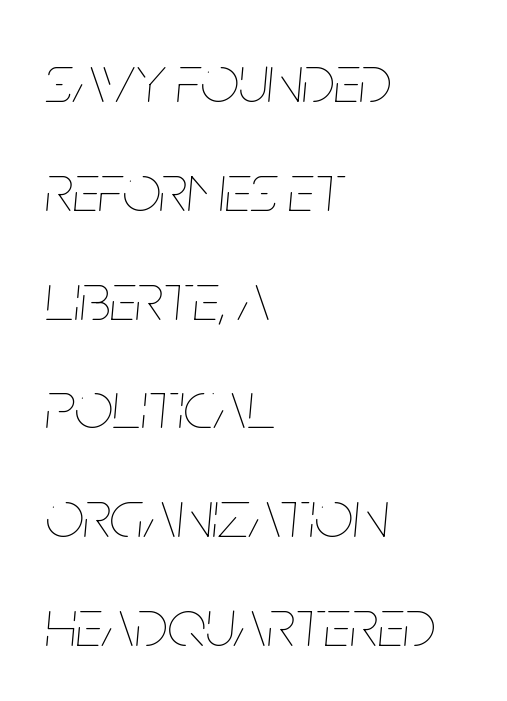
Left-aligned paragraph, ragged on the right. Each word holds together tightly as a unit, with standard inter-letter gaps. You could not count columns in this text — the font is proportionally spaced. These glyphs show unthickened strokes, regular width or finer.
